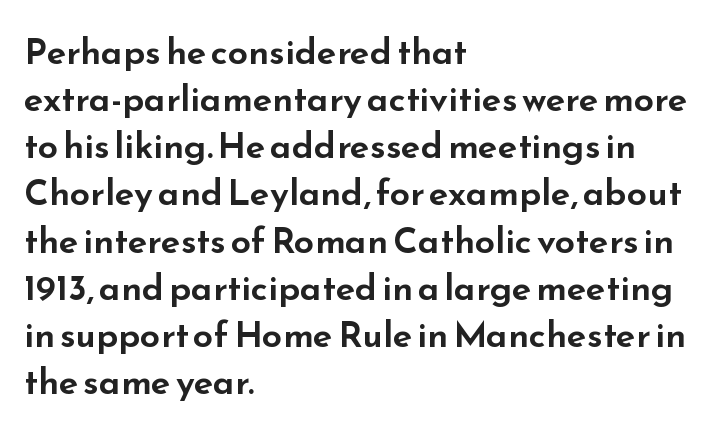
Honestly, the letter spacing is just normal — you wouldn't notice it. Short and long lines alike share a common starting point at left. You can tell from the bare stems that sans-serif type was used. Is this a fixed-width face? No — the glyphs have proportional, varying widths. Underlining? Definitely not there. What's the leading like? Ordinary, nothing unusual.
